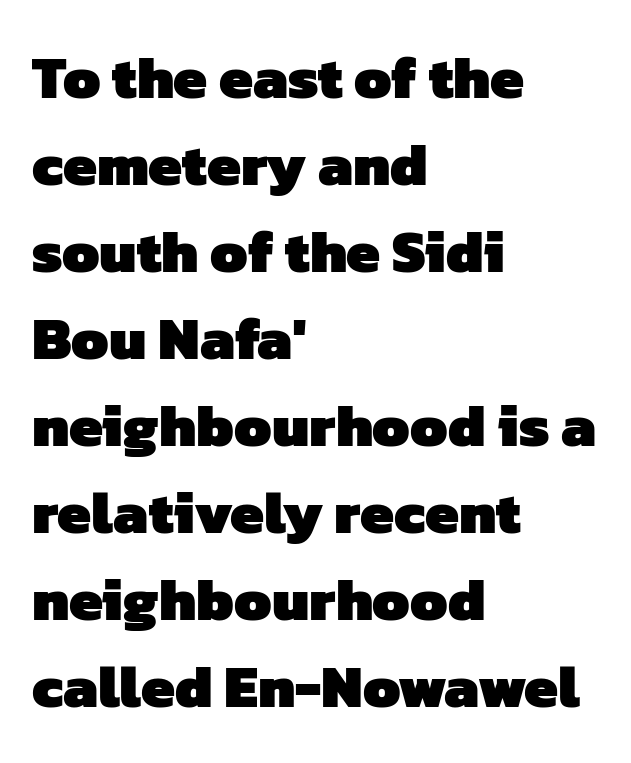
Q: Is the text bold? A: Yes.
Q: Is the typeface a serif or a sans-serif typeface? A: Sans-serif.
Q: Is the text underlined? A: No.
Q: How is the paragraph aligned? A: Left-aligned.
Q: Is the spacing between letters normal or unusually wide? A: Normal.
Q: Is the spacing between lines tight, normal or loose? A: Normal.
Q: Width (condensed, normal, or wide)? A: Normal.
Q: Stroke contrast? A: Low.
Q: x-height? A: Medium.
Q: Monospaced? A: No.
